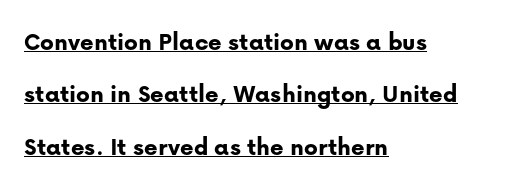
Vertically, the passage feels expansive, rows floating well apart. The tracking reads as untouched default to a designer's eye. If you drew a line through each stem, it would be perfectly vertical. Each glyph is drawn with heavy, bold strokes. Does the copy run flush right? No — it runs flush left. Has an underline been added? It has.
